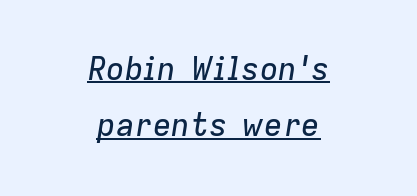
Q: Is the text italic (slanted)? A: Yes, it leans right by about 9 degrees.
Q: Is the text underlined? A: Yes.
Q: How is the paragraph aligned? A: Centered.
Q: Is the spacing between letters normal or unusually wide? A: Normal.
Q: Width (condensed, normal, or wide)? A: Normal.
Q: Stroke contrast? A: Low.
Q: x-height? A: Medium.
Q: Monospaced? A: No.
